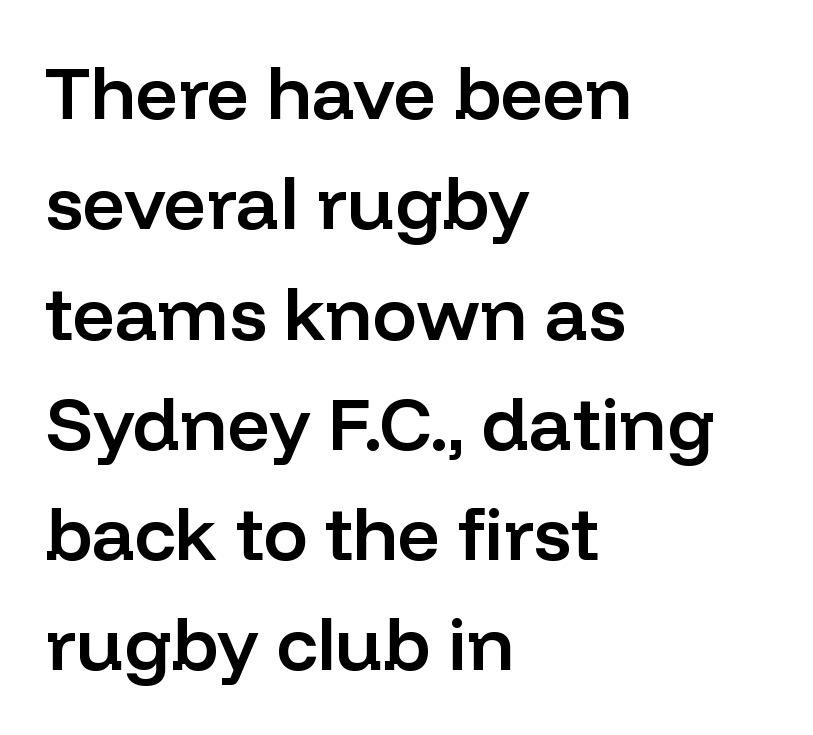
{"serif": "no", "italic": "no", "bold": "semi", "weight": "semibold", "width": "normal", "stroke_contrast": "low", "x_height": "medium", "monospaced": "no", "underline": "no", "align": "left", "line_spacing": "normal", "line_spacing_ratio": 1.49, "letter_spacing": "normal", "letter_spacing_em": 0.0, "glyph_px": 74}
